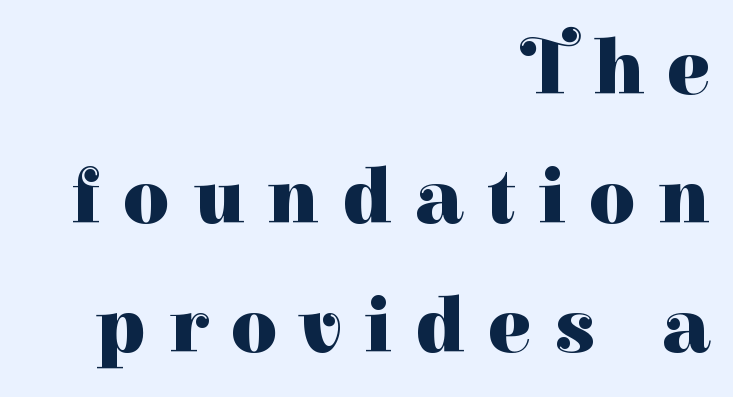
Baseline-to-baseline distance is the conventional proportion of letter height. The specimen reads as upright at a glance. Just letters on the line, the space beneath them empty. The passage shown is emphatically bold.
